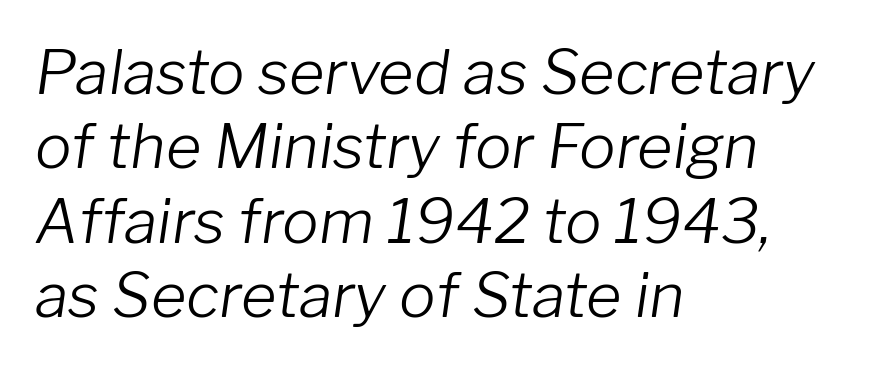
{"italic": "yes", "lean": "right", "slant_degrees": 8, "bold": "no", "weight": "light", "width": "normal", "stroke_contrast": "low", "x_height": "medium", "monospaced": "no", "underline": "no", "align": "left", "line_spacing_ratio": 1.22, "letter_spacing": "normal", "letter_spacing_em": 0.0, "glyph_px": 61}
